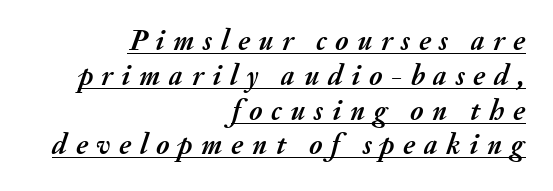
Q: Is the text bold? A: Yes.
Q: Is the text italic (slanted)? A: Yes, it leans right by about 20 degrees.
Q: Is the text underlined? A: Yes.
Q: How is the paragraph aligned? A: Right-aligned.
Q: Is the spacing between letters normal or unusually wide? A: Unusually wide.
Q: Width (condensed, normal, or wide)? A: Normal.
Q: Stroke contrast? A: Medium.
Q: x-height? A: Small.
Q: Monospaced? A: No.
